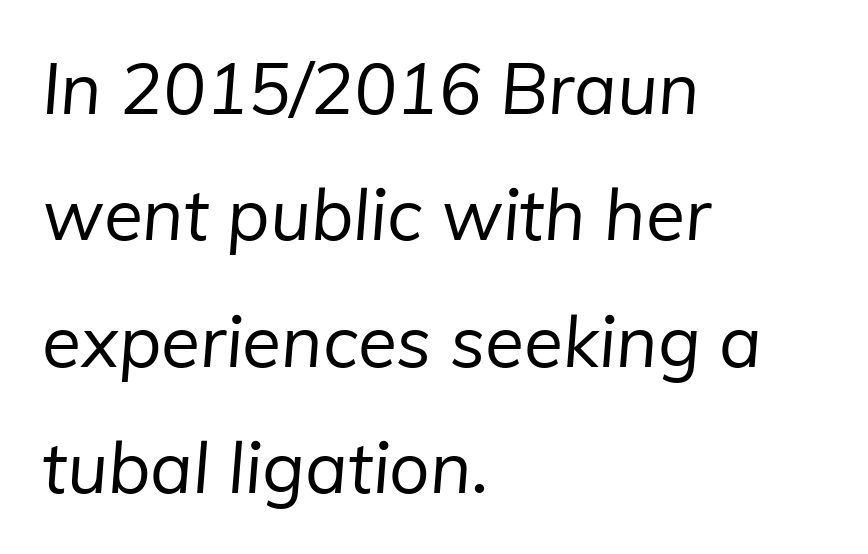
Character widths vary here, with narrow letters taking less room than wide ones. These lines are composed in type without serifs. The specimen omits any rule beneath the text block's lines. Stem width sits at or under what a default text font uses. The letters sit at their default tracking, neither squeezed nor spread.
